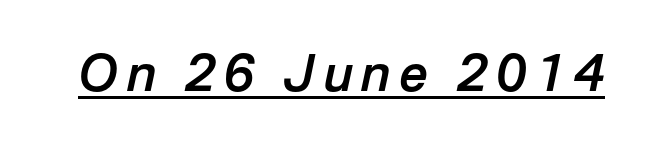
{"italic": "yes", "lean": "right", "slant_degrees": 12, "bold": "semi", "weight": "semibold", "width": "normal", "stroke_contrast": "low", "x_height": "medium", "monospaced": "no", "underline": "yes", "glyph_px": 50}
